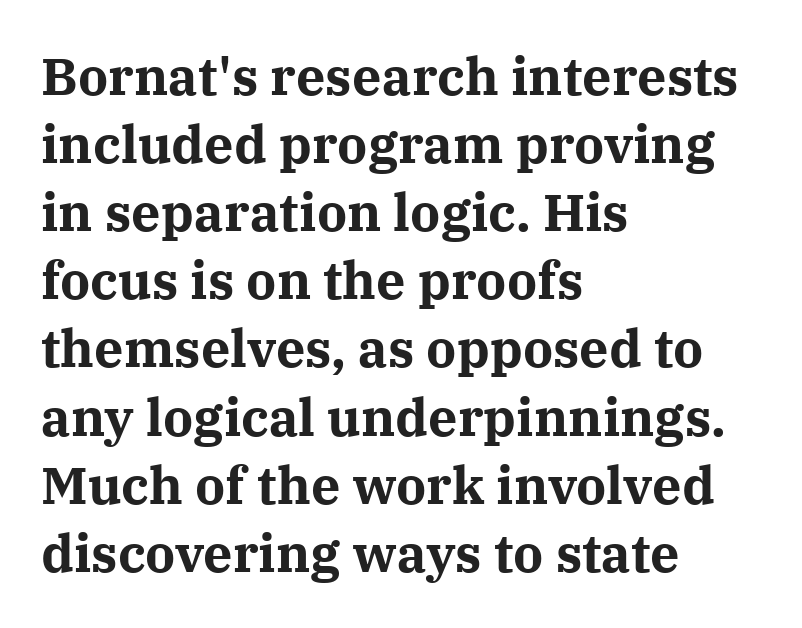
Q: Is the text bold? A: Yes.
Q: Is the text italic (slanted)? A: No, it is upright.
Q: Is the typeface a serif or a sans-serif typeface? A: Serif.
Q: Is the text underlined? A: No.
Q: How is the paragraph aligned? A: Left-aligned.
Q: Is the spacing between letters normal or unusually wide? A: Normal.
Q: Is the spacing between lines tight, normal or loose? A: Normal.
Q: Width (condensed, normal, or wide)? A: Normal.
Q: Stroke contrast? A: Medium.
Q: x-height? A: Medium.
Q: Monospaced? A: No.
